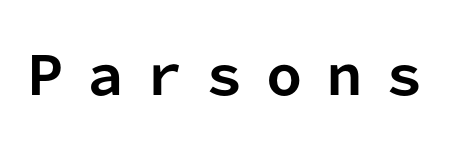
Rendered with straight, roman letterforms. Spacing verdict: monospaced, one width for all characters. A clean baseline with only descenders dipping below it. Weight: bold. Type style note: lacks serifs.
